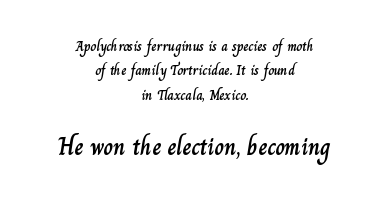
{"underline": "no", "align": "center", "line_spacing_ratio": 1.75, "letter_spacing": "normal", "letter_spacing_em": 0.0, "larger_block": "second", "size_ratio": 1.71, "glyph_px": 24}
